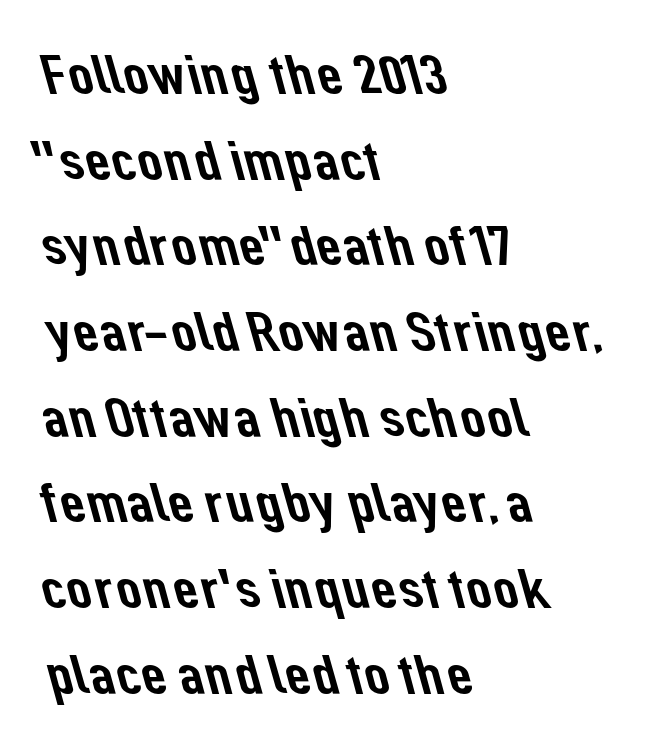
The image shows 56 px sans-serif type; set left-aligned, normal line spacing (1.53x), normal letter spacing, not underlined; low stroke contrast and a medium x-height.
